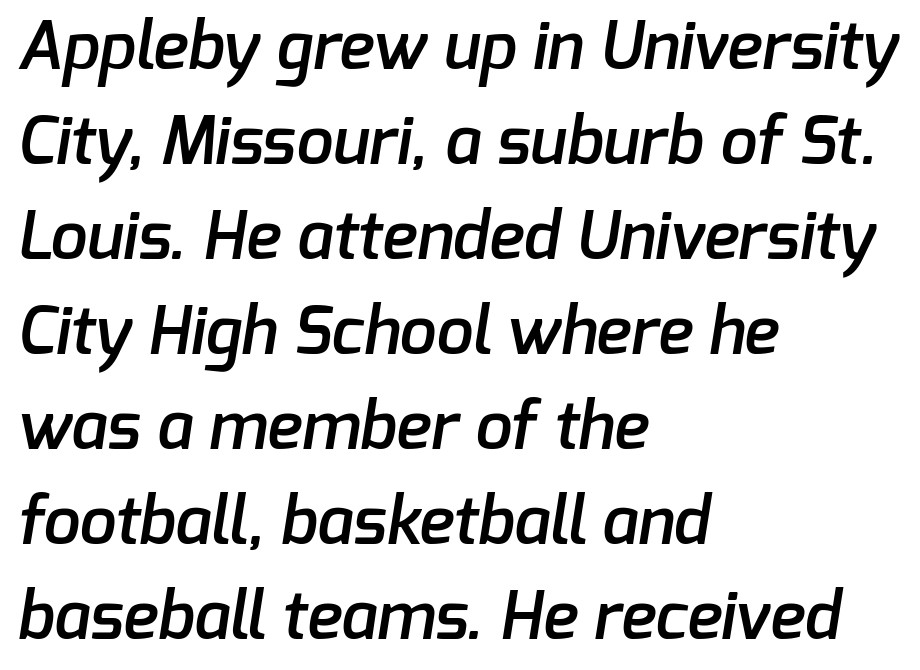
{"serif": "no", "bold": "semi", "weight": "semibold", "width": "normal", "stroke_contrast": "low", "x_height": "medium", "monospaced": "no", "underline": "no", "align": "left", "line_spacing": "normal", "line_spacing_ratio": 1.44, "letter_spacing": "normal", "letter_spacing_em": 0.0, "glyph_px": 66}
